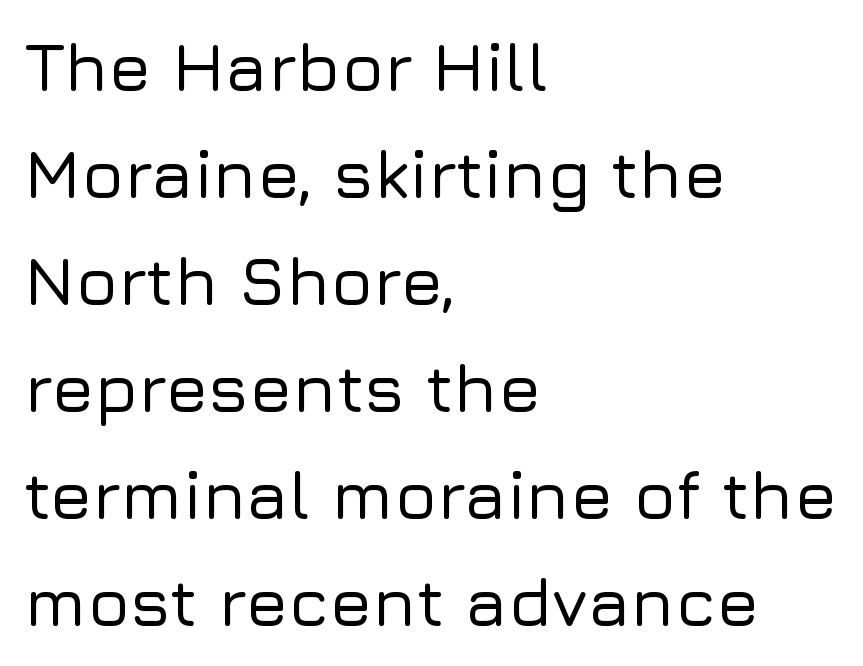
Clear beneath every line of the passage. Spacing verdict: proportional, widths tailored to each character. No extra tracking has been applied to these lines. Regarding leading, the lines here are spaced in the standard way.
